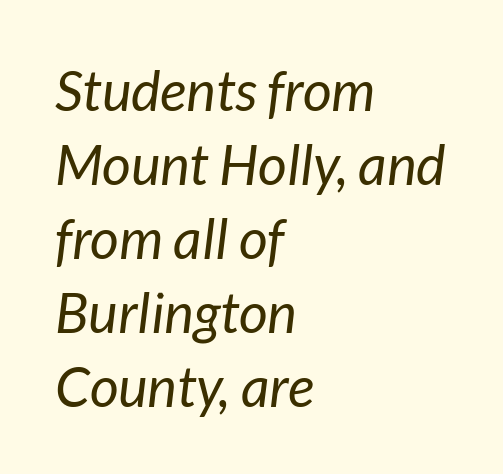
Q: Is the text bold? A: No.
Q: Is the text italic (slanted)? A: Yes, it leans right by about 7 degrees.
Q: Is the text underlined? A: No.
Q: How is the paragraph aligned? A: Left-aligned.
Q: Is the spacing between letters normal or unusually wide? A: Normal.
Q: Is the spacing between lines tight, normal or loose? A: Normal.
Q: Width (condensed, normal, or wide)? A: Normal.
Q: Stroke contrast? A: Low.
Q: x-height? A: Medium.
Q: Monospaced? A: No.
